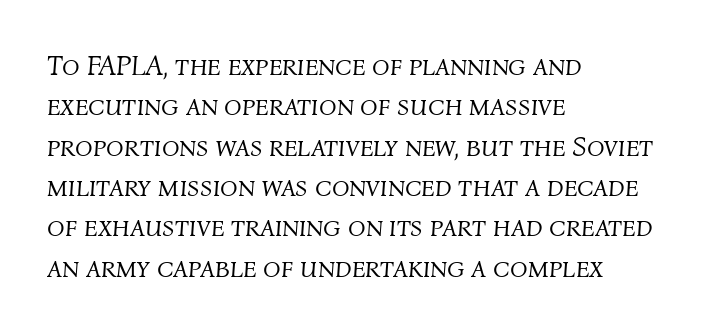
{"italic": "yes", "lean": "right", "slant_degrees": 4, "bold": "no", "weight": "light", "width": "normal", "stroke_contrast": "medium", "x_height": "medium", "monospaced": "no", "underline": "no", "align": "left", "line_spacing": "normal", "line_spacing_ratio": 1.39, "letter_spacing": "normal", "letter_spacing_em": 0.0, "glyph_px": 29}
